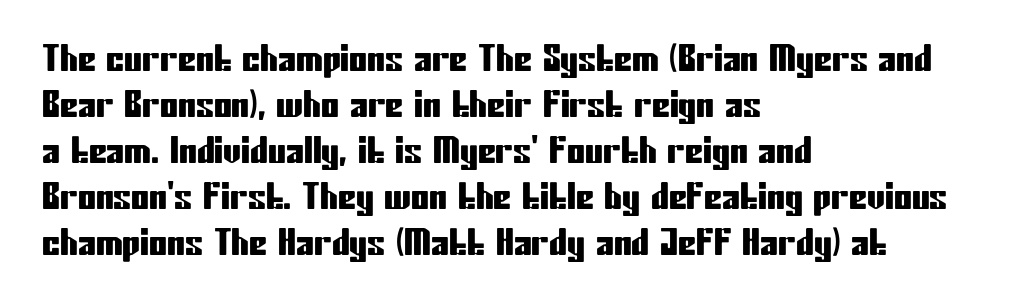
The image shows 36 px condensed sans-serif type, upright; set left-aligned, normal line spacing (1.28x), normal letter spacing, not underlined; low stroke contrast and a medium x-height.
